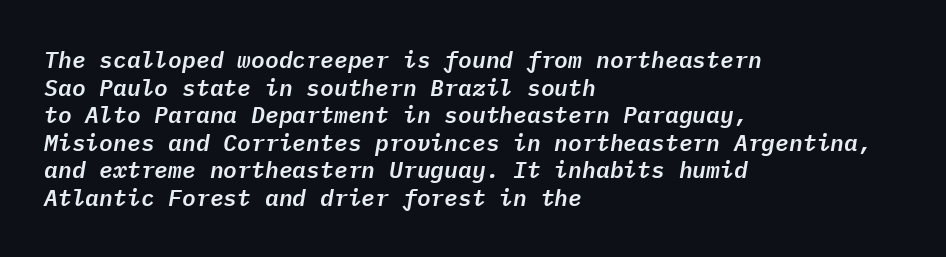
{"italic": "yes", "lean": "right", "slant_degrees": 9, "underline": "no", "align": "left", "line_spacing_ratio": 1.2, "letter_spacing": "normal", "letter_spacing_em": 0.0, "glyph_px": 23}
